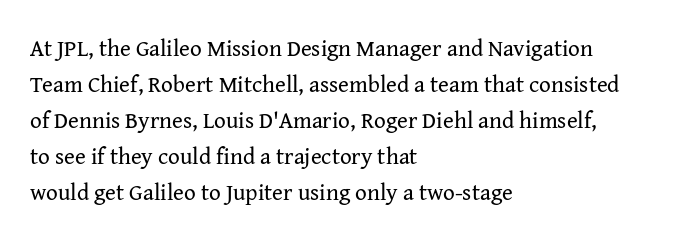
The image shows 23 px text type, upright; set left-aligned, normal line spacing (1.56x), normal letter spacing, not underlined.
